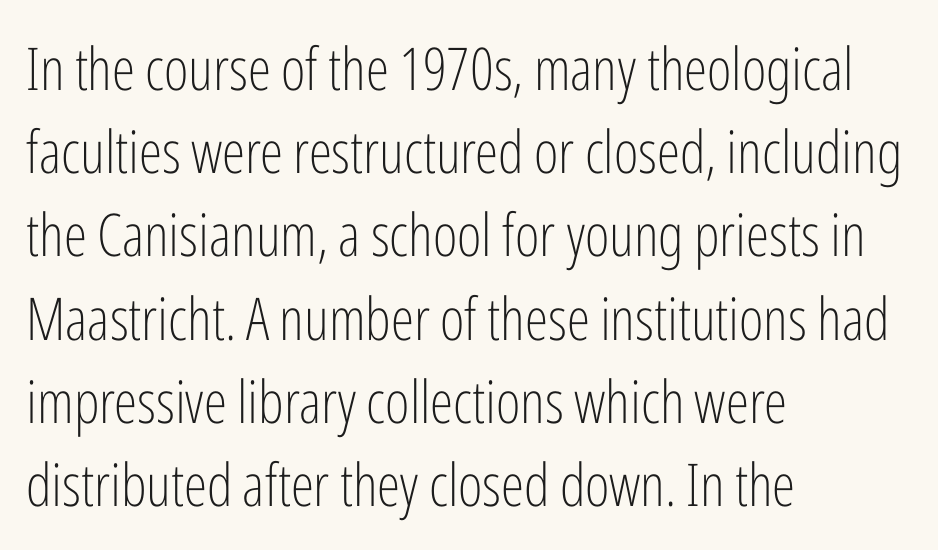
Quick note: not italic, upright. The passage shown has conventional tracking throughout. Is the block centered? No — it sits flush against the left margin. I'd call this a sans setting — the letters go barefoot.
